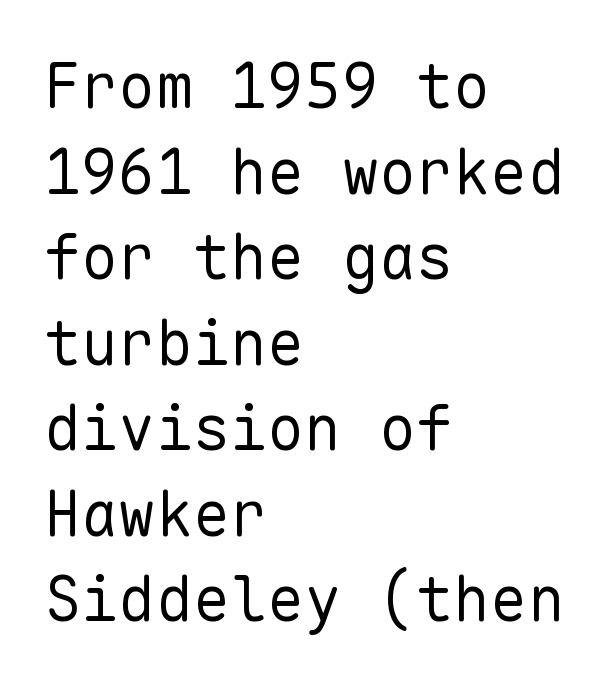
Clear beneath every line of the passage. What stands out about the letter spacing? Nothing — it is the standard amount. Nope, no serifs anywhere on these letters. Every character here occupies the same horizontal width, giving the sample a typewriter-like rhythm. Caption: multi-line text, flush left, ragged right.
